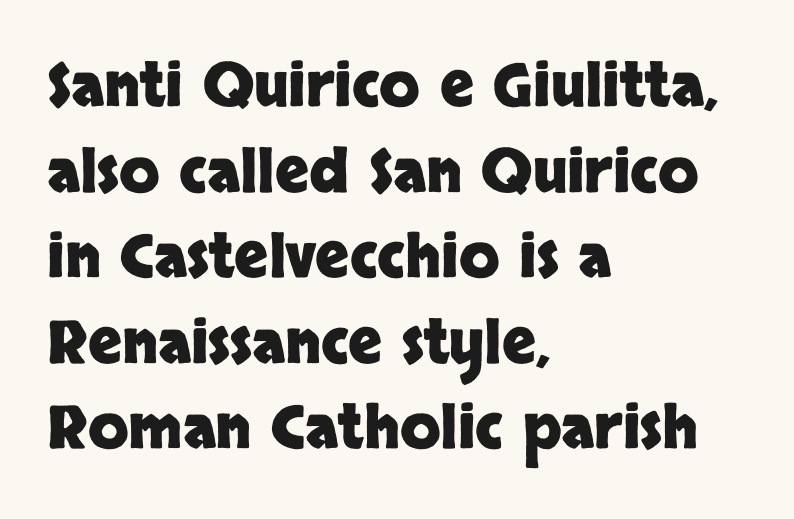
Q: Is the text bold? A: Yes.
Q: Is the text italic (slanted)? A: No, it is upright.
Q: Is the typeface a serif or a sans-serif typeface? A: Sans-serif.
Q: Is the text underlined? A: No.
Q: How is the paragraph aligned? A: Left-aligned.
Q: Is the spacing between letters normal or unusually wide? A: Normal.
Q: Is the spacing between lines tight, normal or loose? A: Normal.
Q: Width (condensed, normal, or wide)? A: Normal.
Q: Stroke contrast? A: Low.
Q: x-height? A: Large.
Q: Monospaced? A: No.
